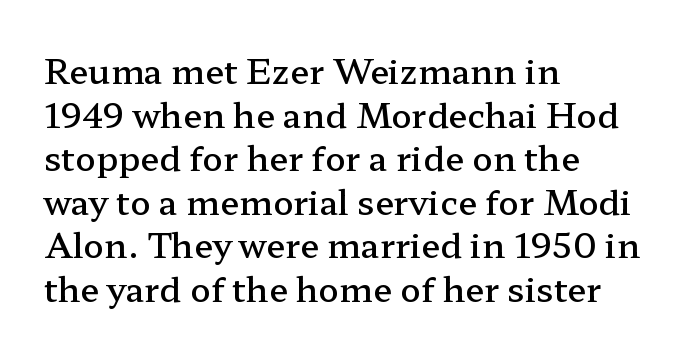
{"serif": "yes", "italic": "no", "bold": "semi", "weight": "semibold", "width": "wide", "stroke_contrast": "low", "x_height": "medium", "monospaced": "no", "underline": "no", "align": "left", "line_spacing": "normal", "line_spacing_ratio": 1.28, "letter_spacing": "normal", "letter_spacing_em": 0.0, "glyph_px": 34}
